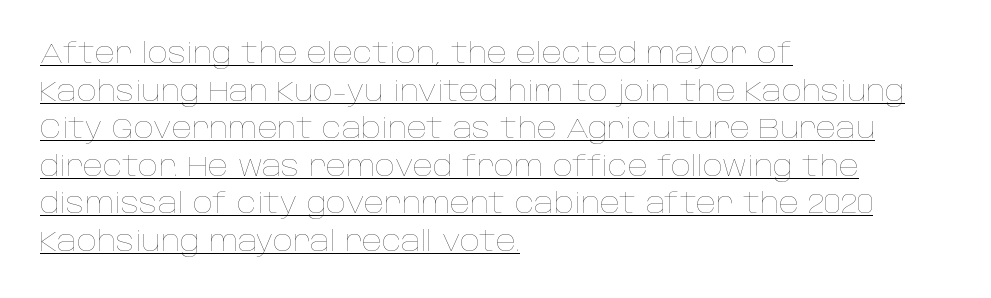
{"italic": "no", "bold": "no", "weight": "thin", "width": "normal", "stroke_contrast": "low", "x_height": "large", "monospaced": "no", "underline": "yes", "align": "left", "line_spacing": "normal", "line_spacing_ratio": 1.34, "letter_spacing": "normal", "letter_spacing_em": 0.0, "glyph_px": 28}
